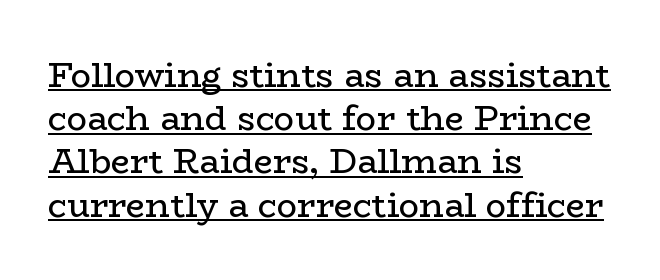
Q: Is the text bold? A: No.
Q: Is the text italic (slanted)? A: No, it is upright.
Q: Is the typeface a serif or a sans-serif typeface? A: Serif.
Q: Is the text underlined? A: Yes.
Q: How is the paragraph aligned? A: Left-aligned.
Q: Is the spacing between letters normal or unusually wide? A: Normal.
Q: Is the spacing between lines tight, normal or loose? A: Normal.
Q: Width (condensed, normal, or wide)? A: Wide.
Q: Stroke contrast? A: Low.
Q: x-height? A: Medium.
Q: Monospaced? A: No.
